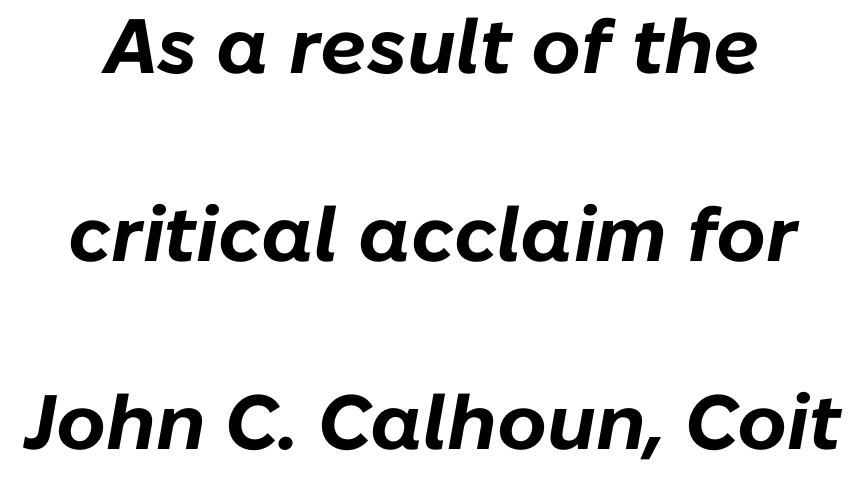
Chunky letters — that's bold for sure. Students, note that the glyphs here touch the page at normal intervals. Regarding leading, the lines here are spaced well apart. This rendering features lettering with no underline.
